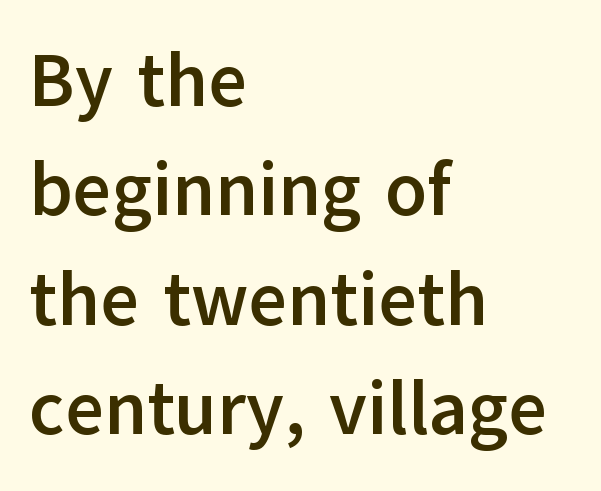
The image shows 75 px semibold sans-serif type, upright; set left-aligned, normal line spacing (1.46x), normal letter spacing, not underlined; low stroke contrast and a medium x-height.
